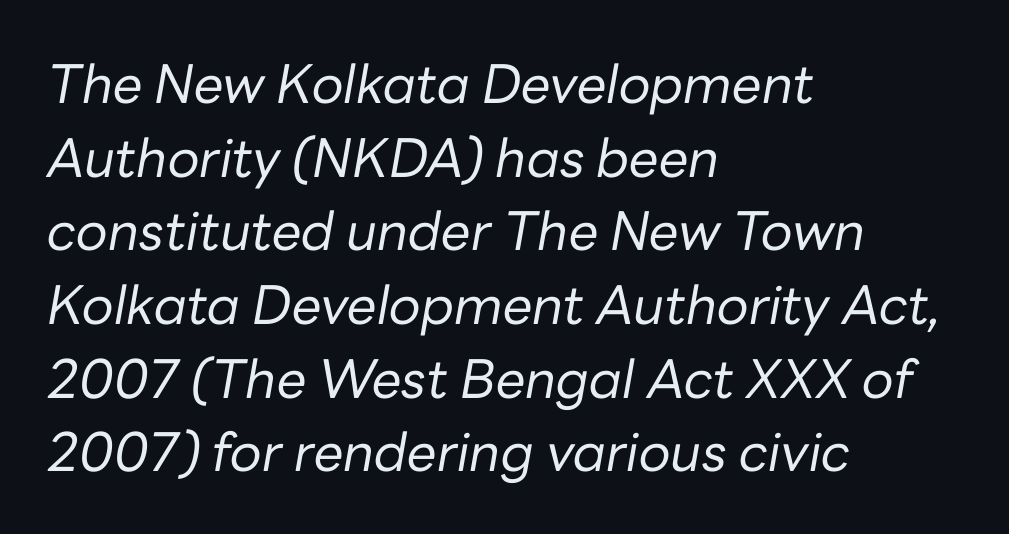
Q: Is the text bold? A: No.
Q: Is the text italic (slanted)? A: Yes, it leans right by about 10 degrees.
Q: Is the text underlined? A: No.
Q: How is the paragraph aligned? A: Left-aligned.
Q: Is the spacing between letters normal or unusually wide? A: Normal.
Q: Is the spacing between lines tight, normal or loose? A: Normal.
Q: Width (condensed, normal, or wide)? A: Normal.
Q: Stroke contrast? A: Low.
Q: x-height? A: Medium.
Q: Monospaced? A: No.
